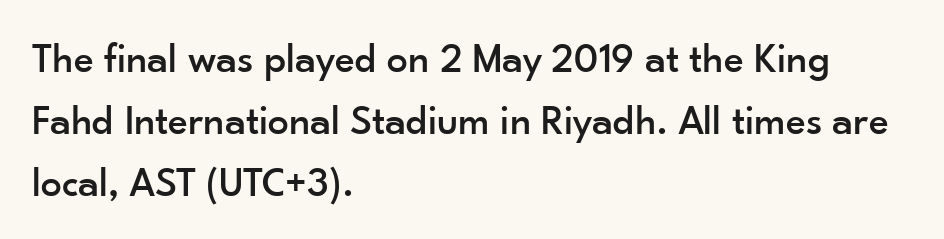
The image shows 42 px sans-serif type, upright; set left-aligned, normal line spacing (1.48x), normal letter spacing, not underlined; low stroke contrast and a small x-height.
